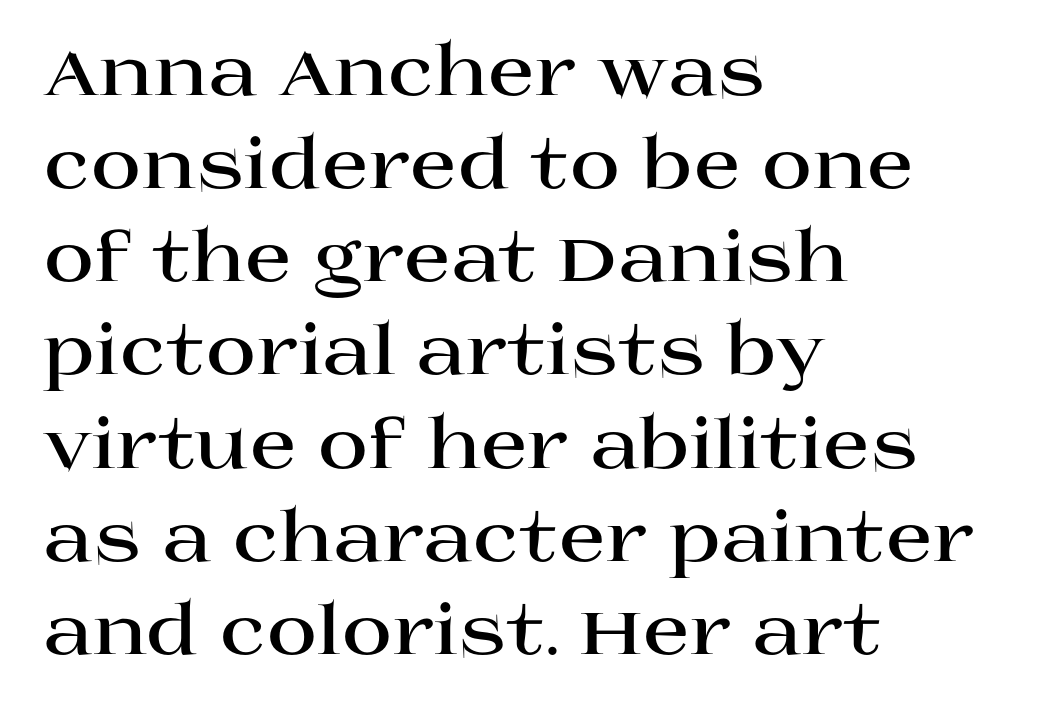
Check the space under the baseline: it is left empty. Here the designer chose a conventional face with non-uniform glyph widths. Plenty of ink on the page — the face is bold. Italic: no, the glyphs are upright roman.
